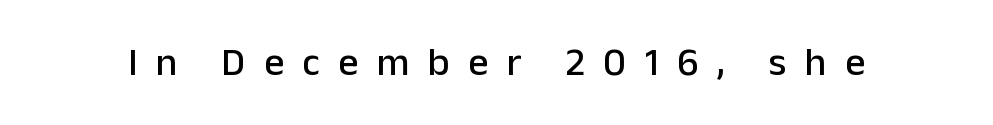
The image shows 40 px sans-serif type, upright; set unusually wide letter spacing (+0.46 em), not underlined; low stroke contrast and a medium x-height.
